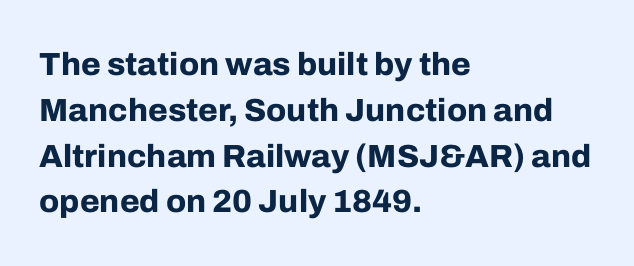
The image shows 32 px bold sans-serif type, upright; set left-aligned, normal line spacing (1.43x), normal letter spacing, not underlined; low stroke contrast and a medium x-height.
